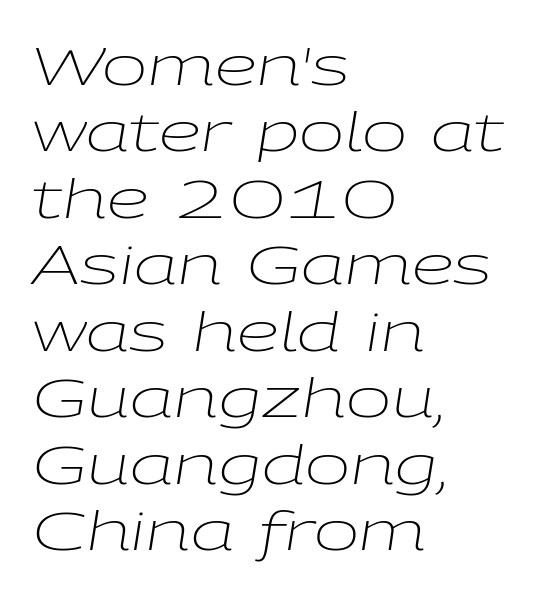
A bare baseline throughout the passage. The line texture is even and compact thanks to regular tracking. Where is the straight margin? On the left. Observe the lean: these are italic letterforms. Do the characters align in a grid? No, the font is proportional. Is the stroke heavy? The answer is a plain regular-or-lighter.
